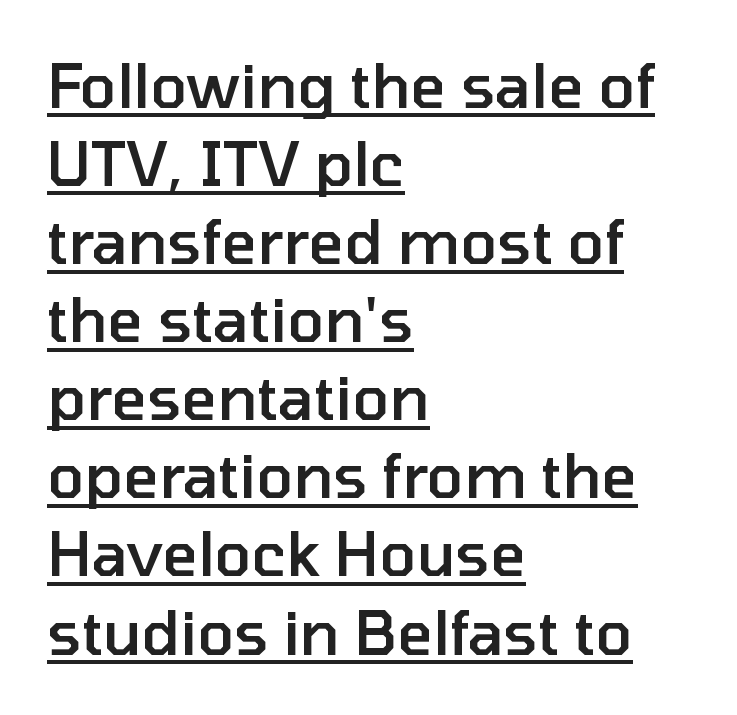
{"serif": "no", "italic": "no", "bold": "semi", "weight": "semibold", "width": "normal", "stroke_contrast": "low", "x_height": "medium", "monospaced": "no", "underline": "yes", "align": "left", "line_spacing": "normal", "line_spacing_ratio": 1.28, "letter_spacing": "normal", "letter_spacing_em": 0.0, "glyph_px": 61}
